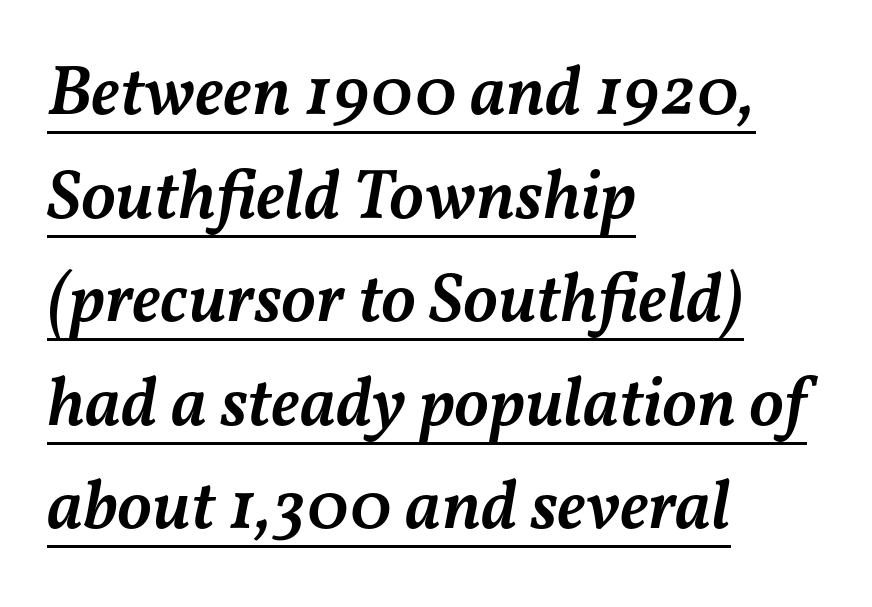
{"italic": "yes", "lean": "right", "slant_degrees": 11, "bold": "semi", "weight": "semibold", "width": "normal", "stroke_contrast": "medium", "x_height": "medium", "monospaced": "no", "underline": "yes", "align": "left", "line_spacing": "normal", "line_spacing_ratio": 1.48, "letter_spacing": "normal", "letter_spacing_em": 0.0, "glyph_px": 70}
